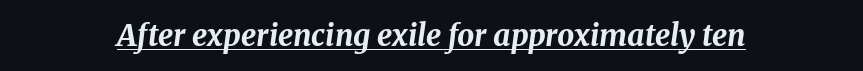
Q: Is the text bold? A: Yes.
Q: Is the text italic (slanted)? A: Yes, it leans right by about 8 degrees.
Q: Is the text underlined? A: Yes.
Q: Is the spacing between letters normal or unusually wide? A: Normal.
Q: Width (condensed, normal, or wide)? A: Normal.
Q: Stroke contrast? A: Medium.
Q: x-height? A: Medium.
Q: Monospaced? A: No.
